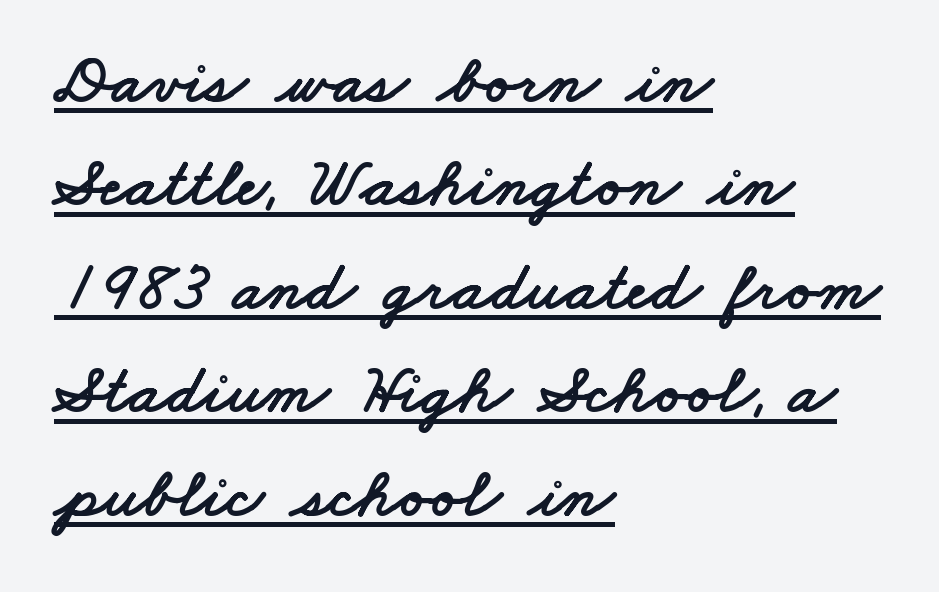
{"serif": "no", "width": "wide", "stroke_contrast": "low", "x_height": "small", "monospaced": "no", "underline": "yes", "align": "left", "line_spacing": "normal", "line_spacing_ratio": 1.5, "letter_spacing": "normal", "letter_spacing_em": 0.0, "glyph_px": 69}
